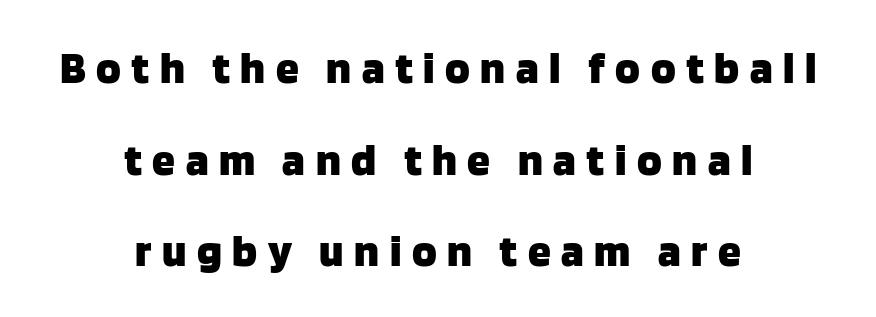
The image shows 46 px heavy sans-serif type, upright; set centered, loose line spacing (1.99x), unusually wide letter spacing (+0.23 em), not underlined; low stroke contrast and a large x-height.
